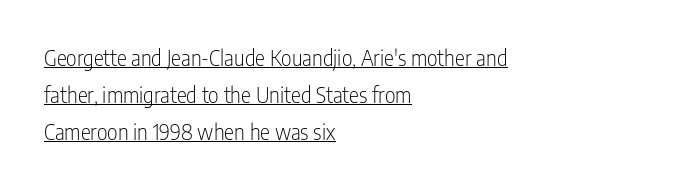
Descenders here cross a horizontal rule under the line. Counters stay open thanks to moderate or lighter strokes. This sample uses plain, unmodified letter spacing. The text block is weighted toward the left margin, trailing off unevenly rightward.
